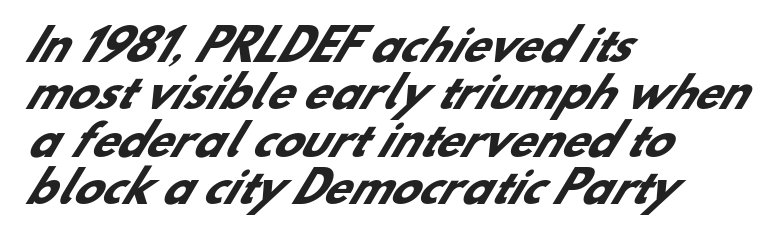
{"serif": "no", "bold": "yes", "weight": "heavy", "width": "normal", "stroke_contrast": "low", "x_height": "small", "monospaced": "no", "underline": "no", "align": "left", "line_spacing": "tight", "line_spacing_ratio": 1.13, "letter_spacing": "normal", "letter_spacing_em": 0.0, "glyph_px": 42}
